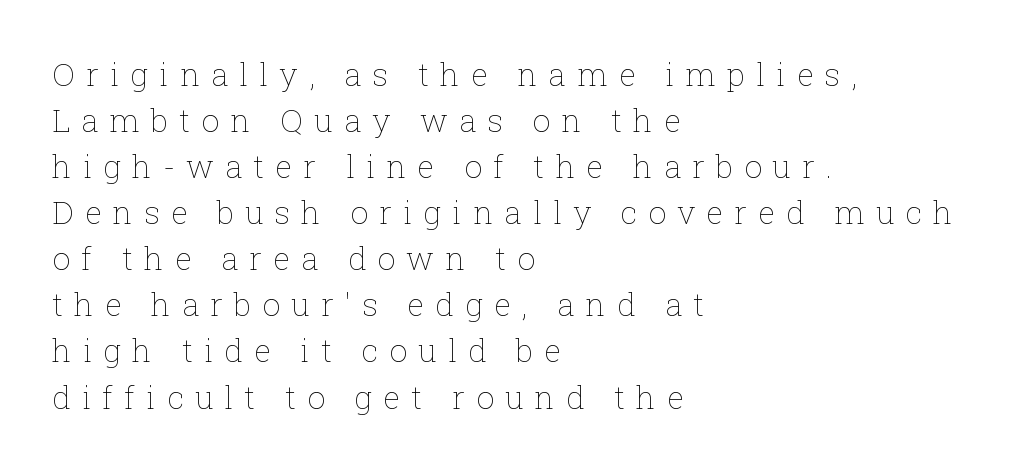
{"italic": "no", "bold": "no", "weight": "thin", "width": "normal", "stroke_contrast": "low", "x_height": "medium", "monospaced": "no", "underline": "no", "align": "left", "line_spacing": "normal", "line_spacing_ratio": 1.44, "letter_spacing": "wide", "letter_spacing_em": 0.34, "glyph_px": 32}
